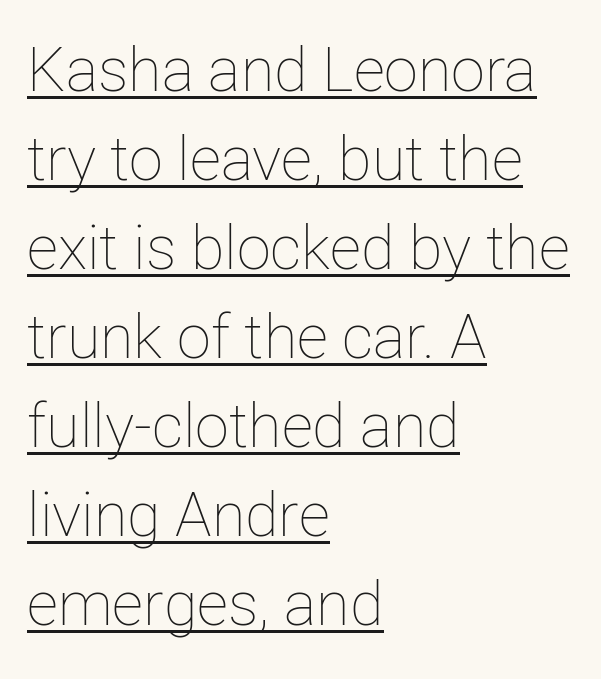
The image shows 61 px thin type, upright; set left-aligned, normal line spacing (1.46x), normal letter spacing, underlined; low stroke contrast and a medium x-height.
